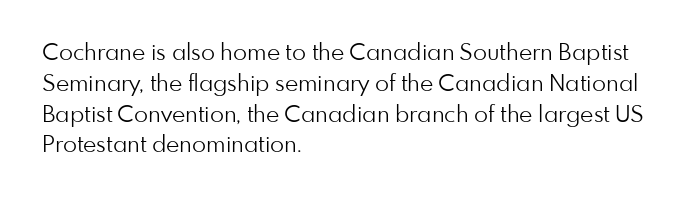
The image shows 23 px text type, upright; set left-aligned, normal line spacing (1.34x), normal letter spacing, not underlined.
